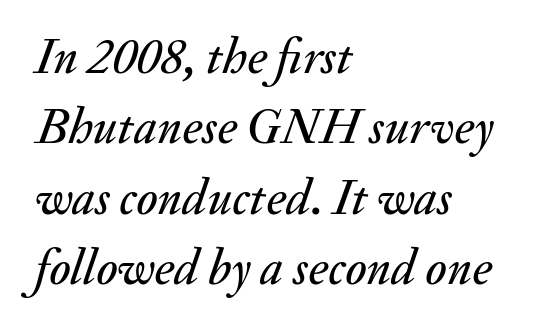
The image shows 50 px text type, italic (leaning right); set left-aligned, normal line spacing (1.41x), normal letter spacing, not underlined; medium stroke contrast and a small x-height.
